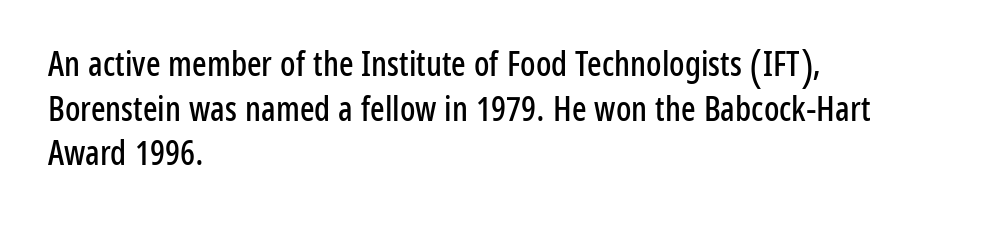
{"serif": "no", "italic": "no", "width": "condensed", "stroke_contrast": "low", "x_height": "medium", "monospaced": "no", "underline": "no", "align": "left", "line_spacing": "normal", "line_spacing_ratio": 1.31, "letter_spacing": "normal", "letter_spacing_em": 0.0, "glyph_px": 34}
